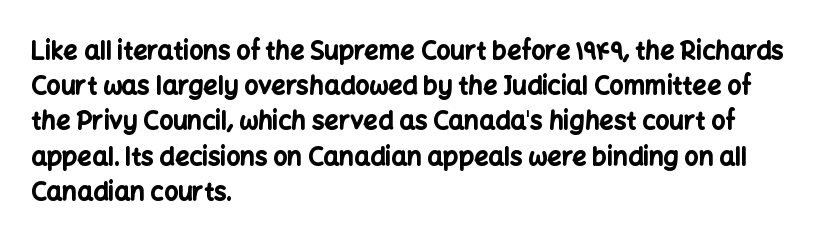
The image shows 25 px bold type, upright; set left-aligned, normal line spacing (1.41x), normal letter spacing, not underlined.
